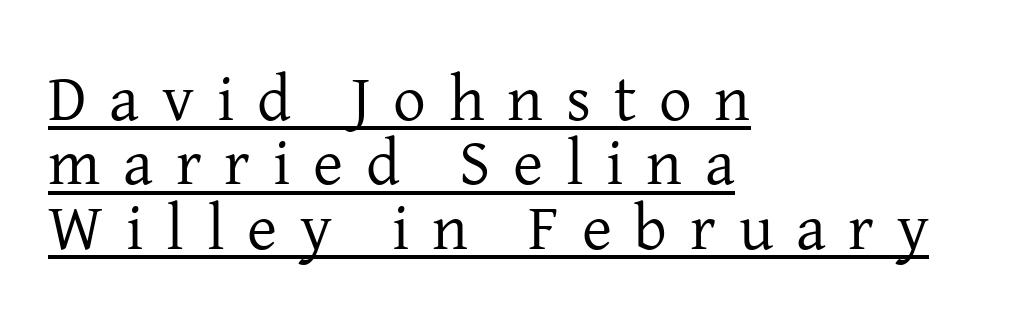
Q: Is the text bold? A: No.
Q: Is the text italic (slanted)? A: No, it is upright.
Q: Is the typeface a serif or a sans-serif typeface? A: Serif.
Q: Is the text underlined? A: Yes.
Q: How is the paragraph aligned? A: Left-aligned.
Q: Is the spacing between letters normal or unusually wide? A: Unusually wide.
Q: Is the spacing between lines tight, normal or loose? A: Tight.
Q: Width (condensed, normal, or wide)? A: Normal.
Q: Stroke contrast? A: Low.
Q: x-height? A: Medium.
Q: Monospaced? A: No.
